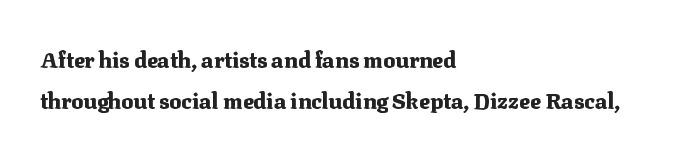
The image shows 22 px bold type, upright; set left-aligned, line spacing 1.87x, normal letter spacing, not underlined.
